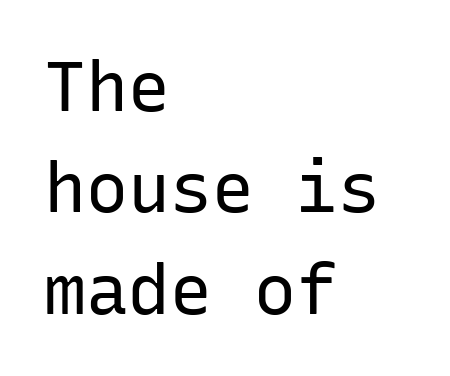
Q: Is the text bold? A: No.
Q: Is the text italic (slanted)? A: No, it is upright.
Q: Is the typeface a serif or a sans-serif typeface? A: Sans-serif.
Q: Is the text underlined? A: No.
Q: How is the paragraph aligned? A: Left-aligned.
Q: Is the spacing between letters normal or unusually wide? A: Normal.
Q: Is the spacing between lines tight, normal or loose? A: Normal.
Q: Width (condensed, normal, or wide)? A: Normal.
Q: Stroke contrast? A: Low.
Q: x-height? A: Medium.
Q: Monospaced? A: Yes.
